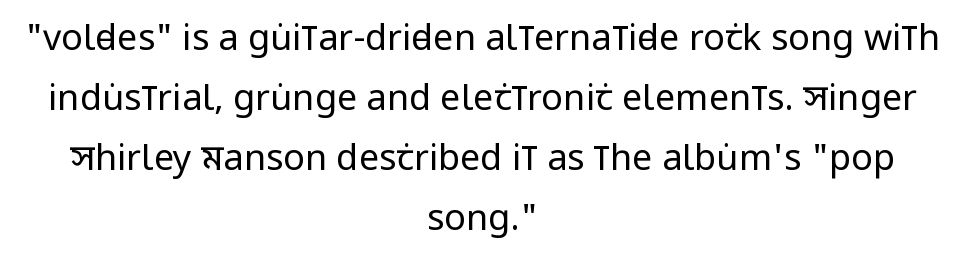
Q: Is the text bold? A: No.
Q: Is the text italic (slanted)? A: No, it is upright.
Q: Is the typeface a serif or a sans-serif typeface? A: Sans-serif.
Q: Is the text underlined? A: No.
Q: How is the paragraph aligned? A: Centered.
Q: Is the spacing between letters normal or unusually wide? A: Normal.
Q: Is the spacing between lines tight, normal or loose? A: Normal.
Q: Width (condensed, normal, or wide)? A: Condensed.
Q: Stroke contrast? A: Low.
Q: x-height? A: Large.
Q: Monospaced? A: No.
